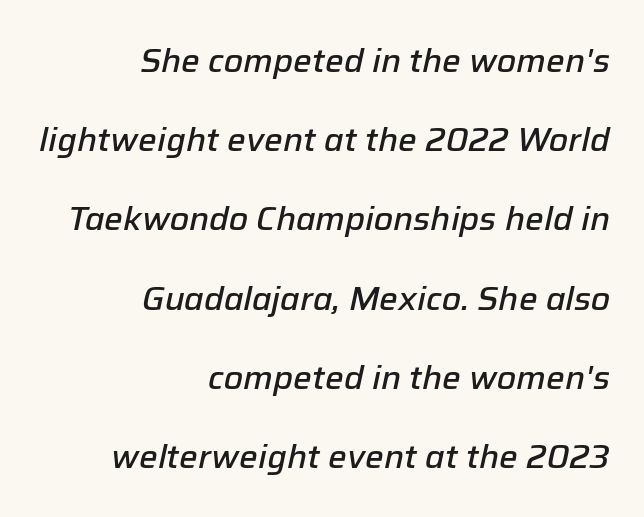
The line-height multiplier appears high, well above default. Quick note: underline off. Every character sits at an angle, as italics do. Notice how the passage keeps a crisp vertical edge on the right only. The rendering uses a semibold face; strokes are thickened but not to full bold. Character widths vary here, with narrow letters taking less room than wide ones.
